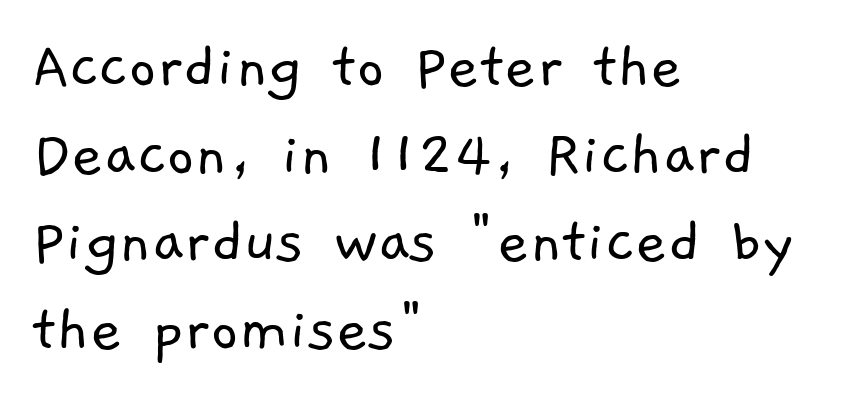
{"serif": "no", "bold": "no", "weight": "light", "width": "normal", "stroke_contrast": "low", "x_height": "medium", "monospaced": "no", "underline": "no", "align": "left", "line_spacing": "normal", "line_spacing_ratio": 1.27, "letter_spacing": "normal", "letter_spacing_em": 0.0, "glyph_px": 69}
